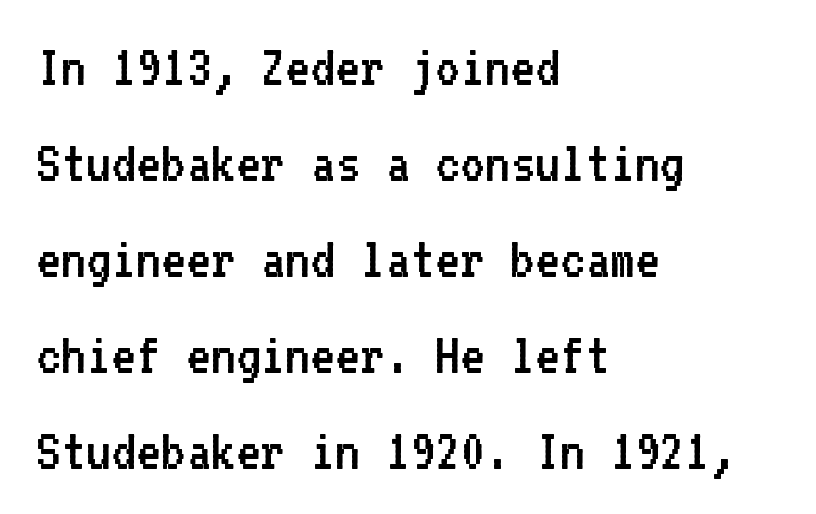
Q: Is the text bold? A: No.
Q: Is the text italic (slanted)? A: No, it is upright.
Q: Is the typeface a serif or a sans-serif typeface? A: Sans-serif.
Q: Is the text underlined? A: No.
Q: How is the paragraph aligned? A: Left-aligned.
Q: Is the spacing between letters normal or unusually wide? A: Normal.
Q: Is the spacing between lines tight, normal or loose? A: Normal.
Q: Width (condensed, normal, or wide)? A: Normal.
Q: Stroke contrast? A: Low.
Q: x-height? A: Medium.
Q: Monospaced? A: Yes.
